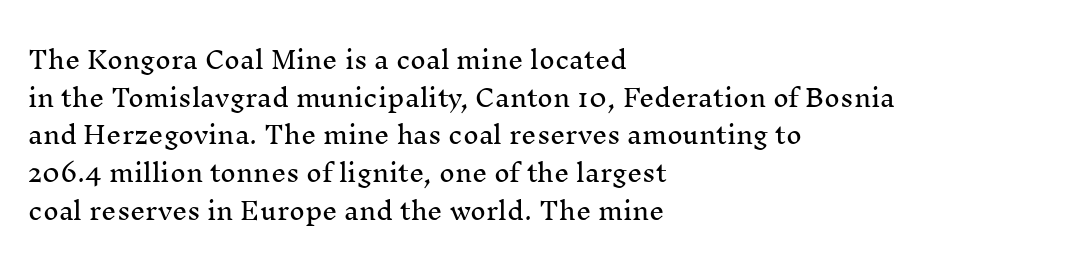
{"italic": "no", "underline": "no", "align": "left", "line_spacing": "normal", "line_spacing_ratio": 1.57, "letter_spacing": "normal", "letter_spacing_em": 0.0, "glyph_px": 24}
